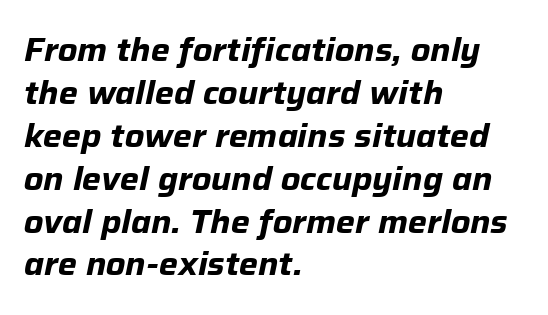
Q: Is the text bold? A: Yes.
Q: Is the text italic (slanted)? A: Yes, it leans right by about 12 degrees.
Q: Is the text underlined? A: No.
Q: How is the paragraph aligned? A: Left-aligned.
Q: Is the spacing between letters normal or unusually wide? A: Normal.
Q: Is the spacing between lines tight, normal or loose? A: Normal.
Q: Width (condensed, normal, or wide)? A: Normal.
Q: Stroke contrast? A: Low.
Q: x-height? A: Medium.
Q: Monospaced? A: No.
